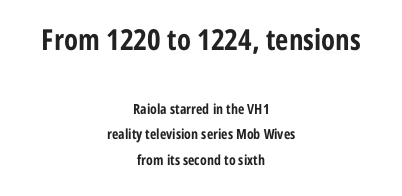
The image shows 29 px bold, condensed sans-serif type, upright; set centered, line spacing 1.84x, normal letter spacing, not underlined; the first (top) block is 2.07x larger; low stroke contrast and a medium x-height.
